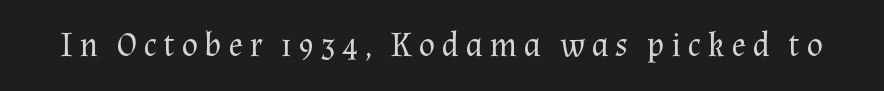
Q: Is the text bold? A: No.
Q: Is the text italic (slanted)? A: No, it is upright.
Q: Is the text underlined? A: No.
Q: Width (condensed, normal, or wide)? A: Normal.
Q: Stroke contrast? A: Medium.
Q: x-height? A: Medium.
Q: Monospaced? A: No.
